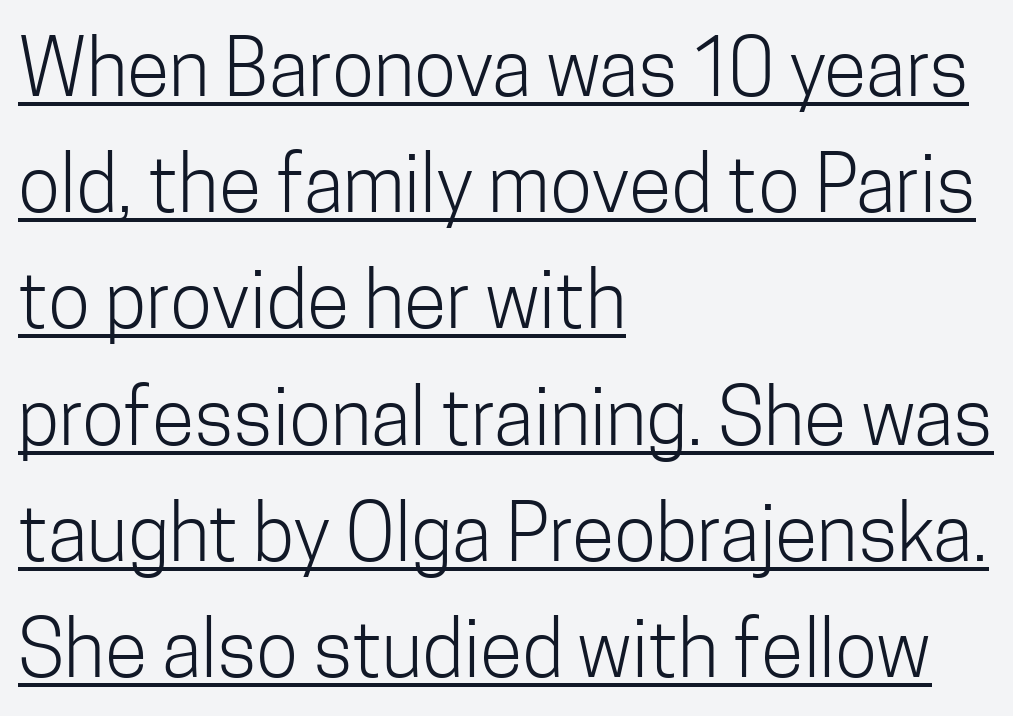
Q: Is the text bold? A: No.
Q: Is the text italic (slanted)? A: No, it is upright.
Q: Is the typeface a serif or a sans-serif typeface? A: Sans-serif.
Q: Is the text underlined? A: Yes.
Q: How is the paragraph aligned? A: Left-aligned.
Q: Is the spacing between letters normal or unusually wide? A: Normal.
Q: Is the spacing between lines tight, normal or loose? A: Normal.
Q: Width (condensed, normal, or wide)? A: Condensed.
Q: Stroke contrast? A: Low.
Q: x-height? A: Medium.
Q: Monospaced? A: No.
